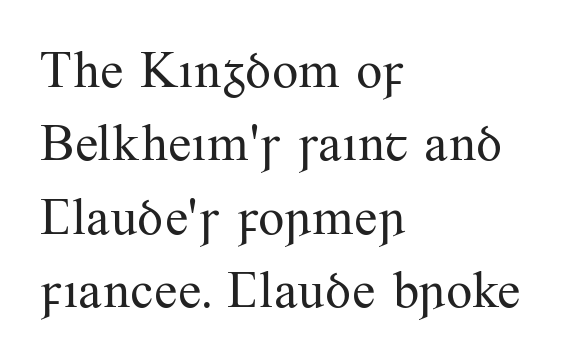
A typesetter would call this zero additional tracking. Check where the strokes stop: tiny serifs finish them off. Stroke mass is kept to a normal reading level or below. Note the varied advance widths — an 'i' is clearly narrower than an 'm'. Leftover space on each line is placed entirely after the last word.
